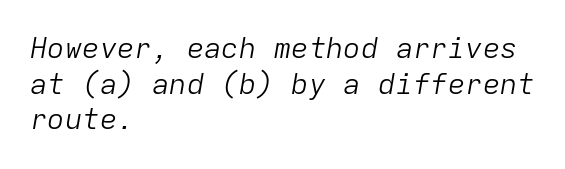
The zone under the glyphs is completely vacant. This sample uses an oblique cut, with every glyph tilted off the vertical. Notice how the passage keeps a crisp vertical edge on the left only. The gaps between neighbouring characters are ordinary and unremarkable.
